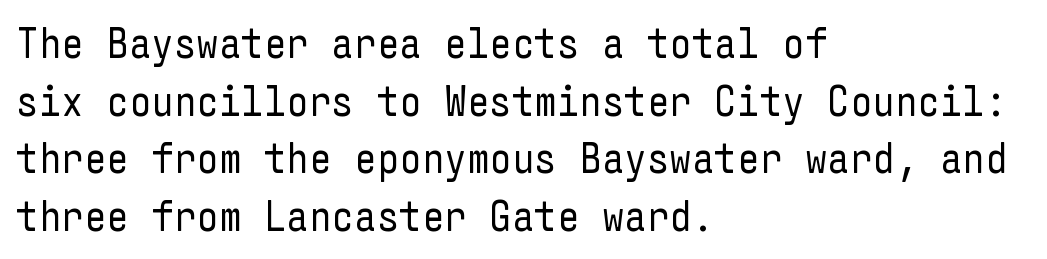
Summary of weight: not heavy and not bold. Type without underlining. Leading: standard. Horizontal alignment here is leftward, the default for most running prose.
